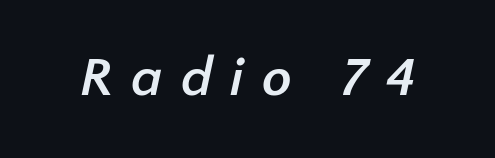
Q: Is the text bold? A: Yes.
Q: Is the typeface a serif or a sans-serif typeface? A: Sans-serif.
Q: Is the text underlined? A: No.
Q: Is the spacing between letters normal or unusually wide? A: Unusually wide.
Q: Width (condensed, normal, or wide)? A: Normal.
Q: Stroke contrast? A: Low.
Q: x-height? A: Medium.
Q: Monospaced? A: No.
